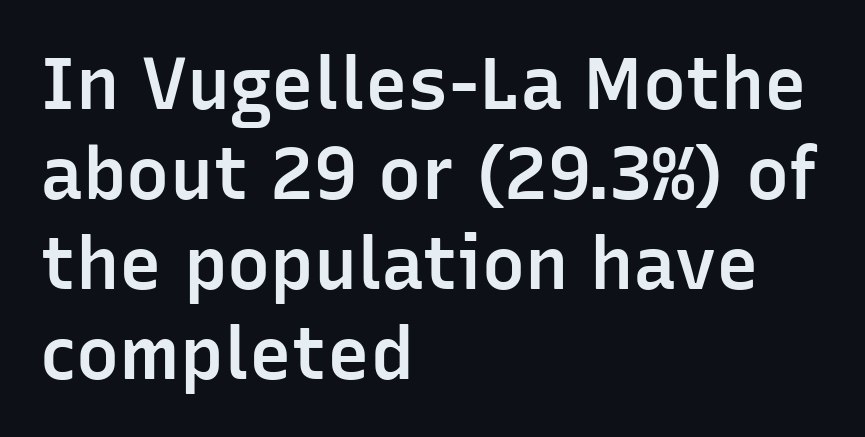
{"serif": "no", "italic": "no", "bold": "semi", "weight": "semibold", "width": "normal", "stroke_contrast": "low", "x_height": "medium", "monospaced": "no", "underline": "no", "align": "left", "line_spacing": "normal", "line_spacing_ratio": 1.25, "letter_spacing": "normal", "letter_spacing_em": 0.0, "glyph_px": 72}
